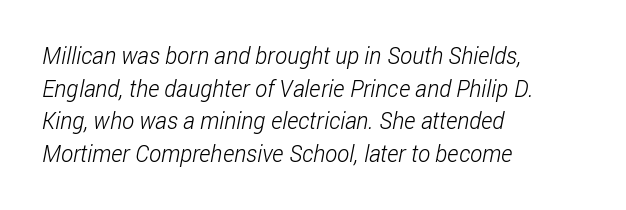
Reading down the block, your eye returns to a fixed left position each line. Heft: none added — not bold. Honestly, the letter spacing is just normal — you wouldn't notice it. Any mark beneath the type? The region is blank. What's the leading like? Ordinary, nothing unusual.
